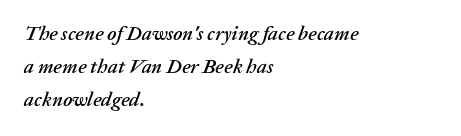
Q: Is the text italic (slanted)? A: Yes, it leans right by about 20 degrees.
Q: Is the text underlined? A: No.
Q: How is the paragraph aligned? A: Left-aligned.
Q: Is the spacing between letters normal or unusually wide? A: Normal.
Q: Is the spacing between lines tight, normal or loose? A: Normal.
